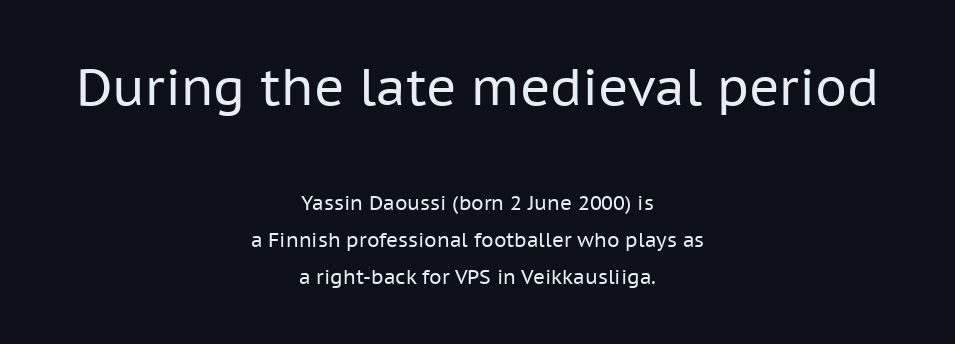
Quick note: not italic, upright. Proportional: the letters do not fall into vertical columns. The paragraph has two soft edges and a firm central axis. The typeface has the unassuming heft of standard copy or less. Two sizes are in play, and the larger belongs to the first block. Letterform terminals end flat and unadorned throughout the passage.
